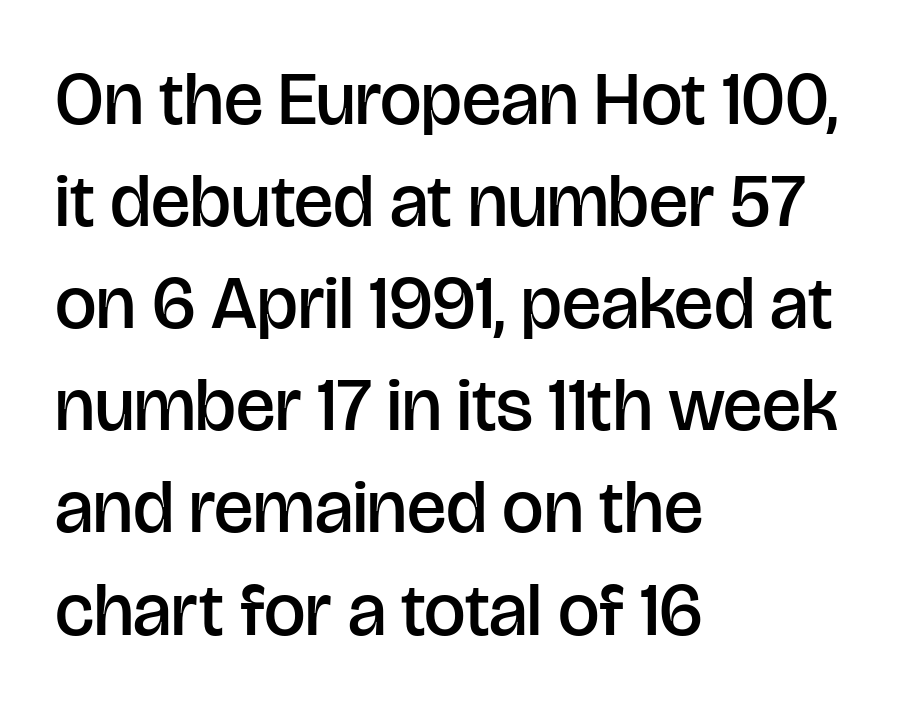
The image shows 74 px semibold sans-serif type, upright; set left-aligned, normal line spacing (1.38x), normal letter spacing, not underlined; low stroke contrast and a large x-height.
